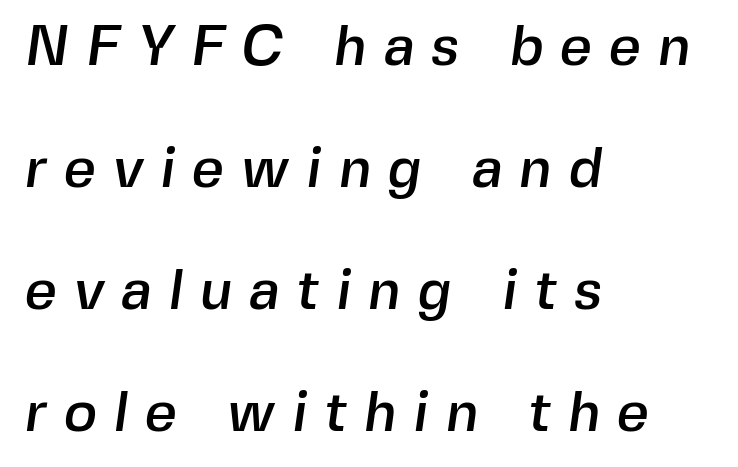
The image shows 56 px sans-serif type; set left-aligned, loose line spacing (2.18x), unusually wide letter spacing (+0.3 em), not underlined; a medium x-height.
